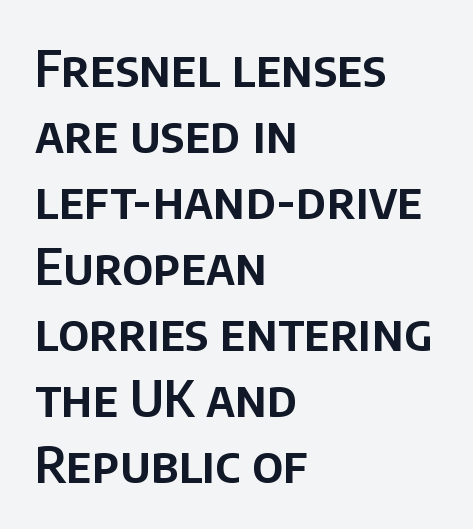
{"serif": "no", "italic": "no", "width": "normal", "stroke_contrast": "low", "x_height": "large", "monospaced": "no", "underline": "no", "align": "left", "line_spacing": "normal", "line_spacing_ratio": 1.32, "letter_spacing": "normal", "letter_spacing_em": 0.0, "glyph_px": 50}
